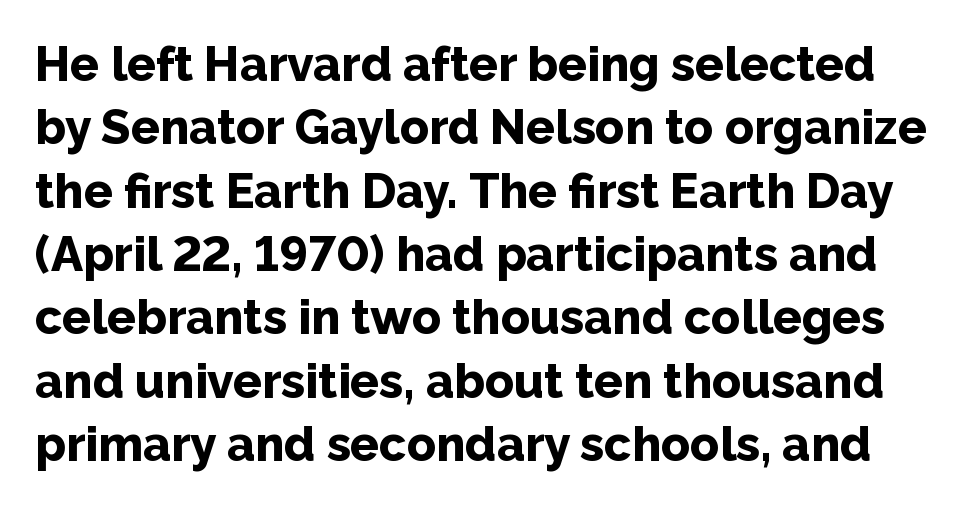
The image shows 48 px bold sans-serif type, upright; set normal line spacing (1.32x), normal letter spacing, not underlined; low stroke contrast and a medium x-height.
